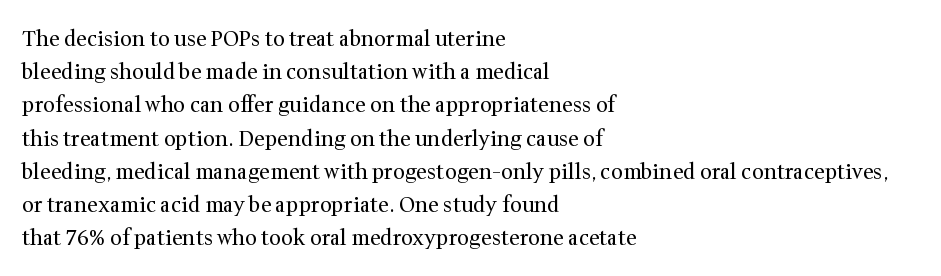
The image shows 21 px text type, upright; set left-aligned, normal line spacing (1.58x), normal letter spacing, not underlined.
